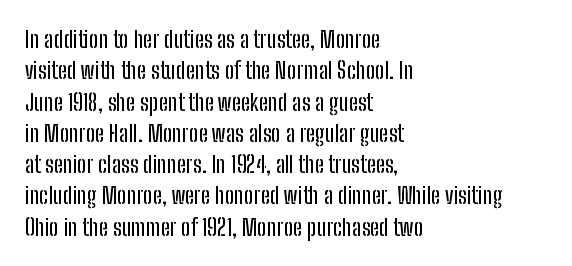
The passage shown is not underscored anywhere. The line texture is even and compact thanks to regular tracking. Nope, not italic — everything's standing straight. Each line starts at the same left margin while the right side varies. Notice how descenders clear the ascenders below comfortably — that's standard leading.
